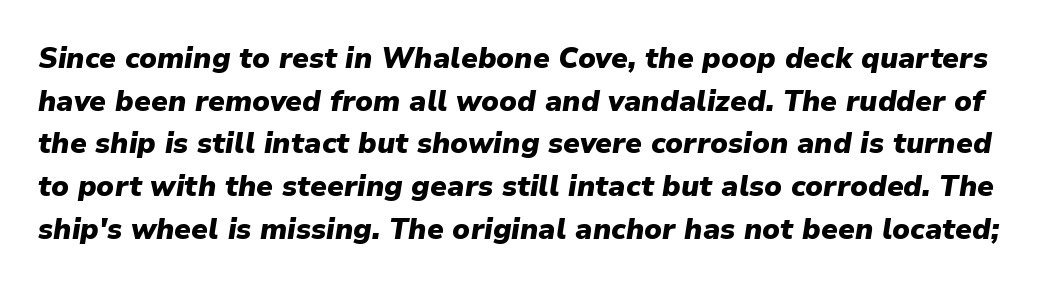
{"italic": "yes", "lean": "right", "slant_degrees": 9, "bold": "yes", "weight": "heavy", "width": "normal", "stroke_contrast": "low", "x_height": "medium", "monospaced": "no", "underline": "no", "line_spacing": "normal", "line_spacing_ratio": 1.47, "letter_spacing": "normal", "letter_spacing_em": 0.0, "glyph_px": 29}
